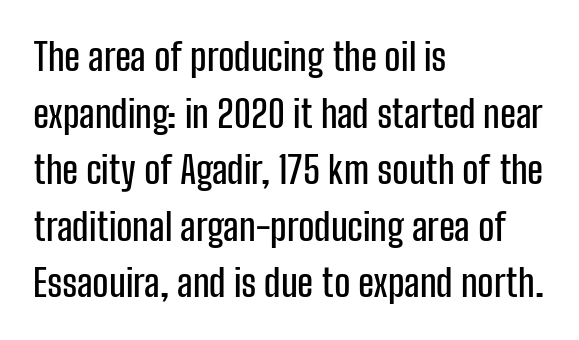
A typesetter would label this face a sans. The face used here is rendered with its standard letterfit. Line spacing here is normal. The rendering uses natural spacing where letterforms have individual widths. The specimen omits any rule beneath the text block's lines. Posture: straight, roman, zero tilt.
